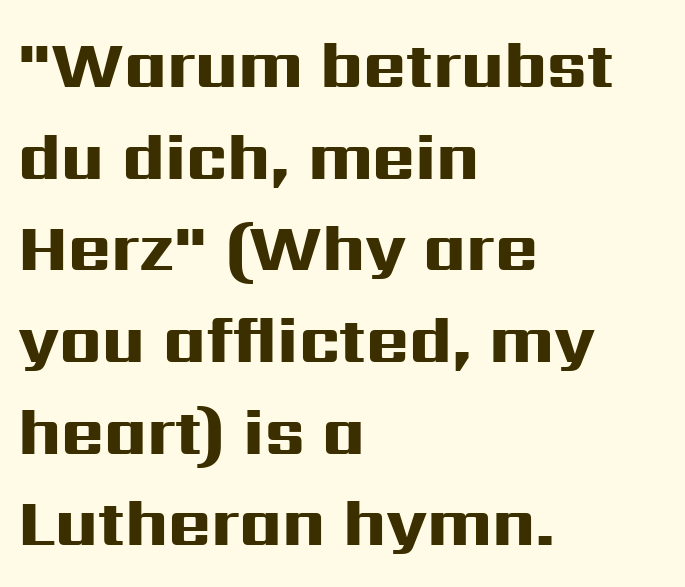
Q: Is the text bold? A: Yes.
Q: Is the text italic (slanted)? A: No, it is upright.
Q: Is the typeface a serif or a sans-serif typeface? A: Sans-serif.
Q: Is the text underlined? A: No.
Q: How is the paragraph aligned? A: Left-aligned.
Q: Is the spacing between letters normal or unusually wide? A: Normal.
Q: Is the spacing between lines tight, normal or loose? A: Normal.
Q: Width (condensed, normal, or wide)? A: Wide.
Q: Stroke contrast? A: High.
Q: x-height? A: Medium.
Q: Monospaced? A: No.
